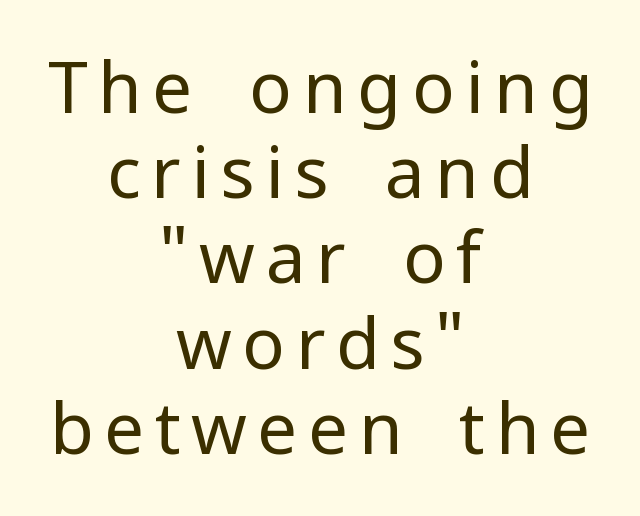
This rendering employs a face without finishing strokes, i.e., a sans-serif. The specimen reads as upright at a glance. No chunkiness to these letters — they're not bold. Do the characters align in a grid? No, the font is proportional. Letters rest on an invisible, unmarked baseline.
